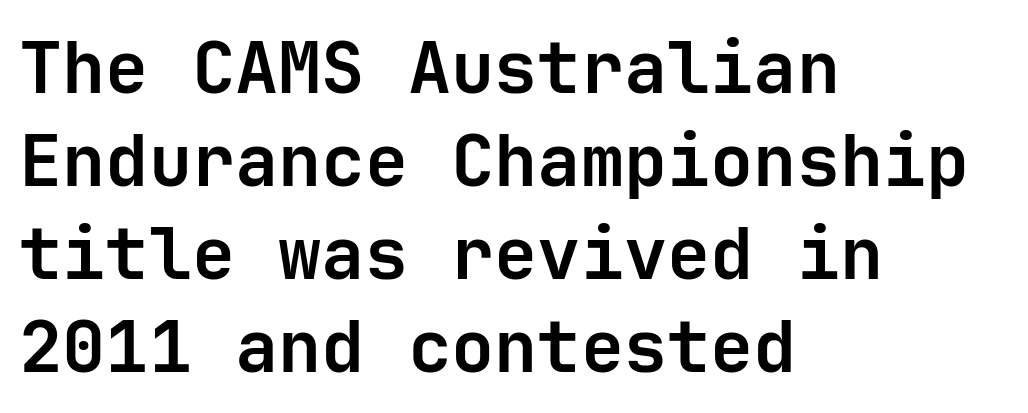
Students, this is bold: see how much ink each stroke carries. Posture: vertical. Type without underlining. How are the letters spaced? Ordinarily, with no added tracking. Observe the absence of serifs on each vertical stroke in this sample.
